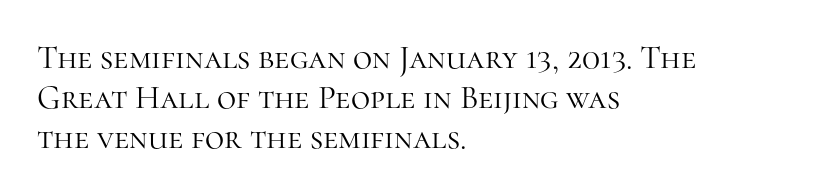
The image shows 33 px light serif type, upright; set left-aligned, line spacing 1.21x, normal letter spacing, not underlined; high stroke contrast and a medium x-height.
